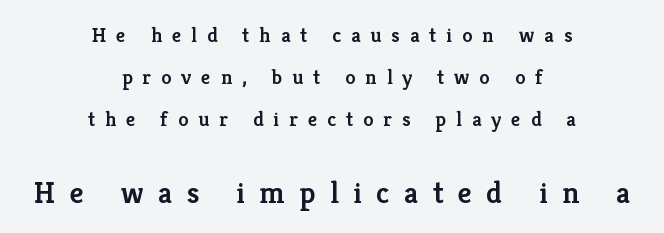
{"serif": "yes", "italic": "no", "bold": "semi", "weight": "semibold", "width": "normal", "stroke_contrast": "low", "x_height": "medium", "monospaced": "no", "underline": "no", "align": "center", "line_spacing": "loose", "line_spacing_ratio": 2.0, "letter_spacing": "wide", "letter_spacing_em": 0.47, "larger_block": "second", "size_ratio": 1.48, "glyph_px": 31}
